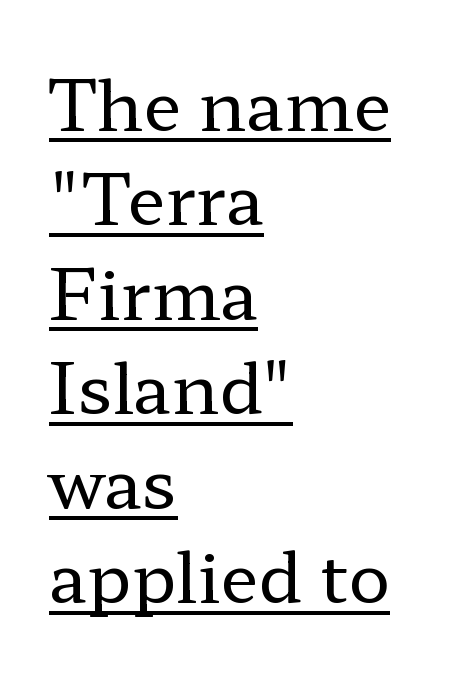
{"serif": "yes", "italic": "no", "bold": "no", "weight": "regular", "width": "wide", "stroke_contrast": "low", "x_height": "medium", "monospaced": "no", "underline": "yes", "align": "left", "line_spacing": "normal", "line_spacing_ratio": 1.35, "letter_spacing": "normal", "letter_spacing_em": 0.0, "glyph_px": 70}
